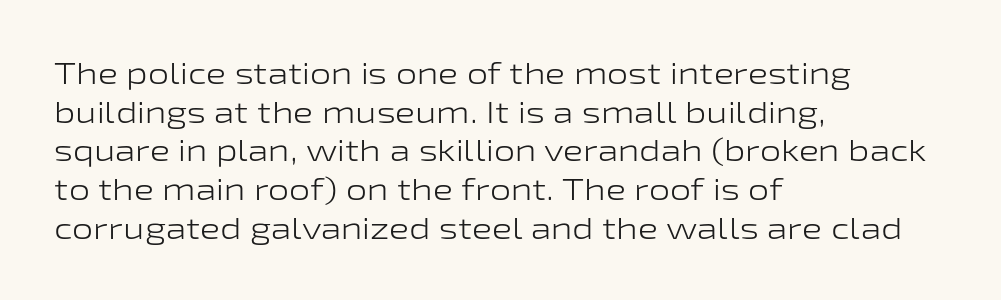
Q: Is the text bold? A: No.
Q: Is the text italic (slanted)? A: No, it is upright.
Q: Is the typeface a serif or a sans-serif typeface? A: Sans-serif.
Q: Is the text underlined? A: No.
Q: How is the paragraph aligned? A: Left-aligned.
Q: Is the spacing between letters normal or unusually wide? A: Normal.
Q: Is the spacing between lines tight, normal or loose? A: Normal.
Q: Width (condensed, normal, or wide)? A: Wide.
Q: Stroke contrast? A: Low.
Q: x-height? A: Medium.
Q: Monospaced? A: No.
